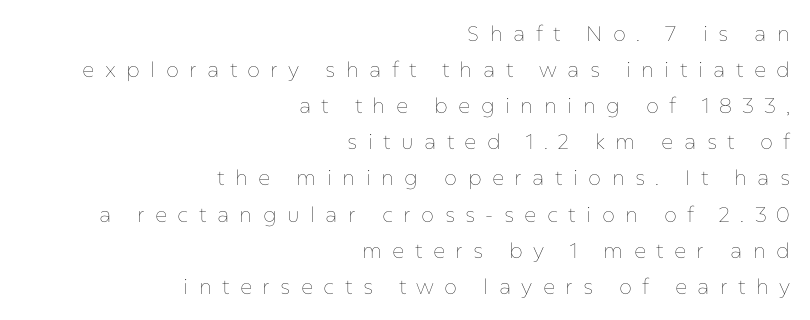
Descenders hang freely into open space. This sample uses expanded letter spacing, leaving extra air between glyphs. Where is the straight margin? On the right. Nothing heavy about these letters — not bold at all. Posture: straight, roman, zero tilt.
